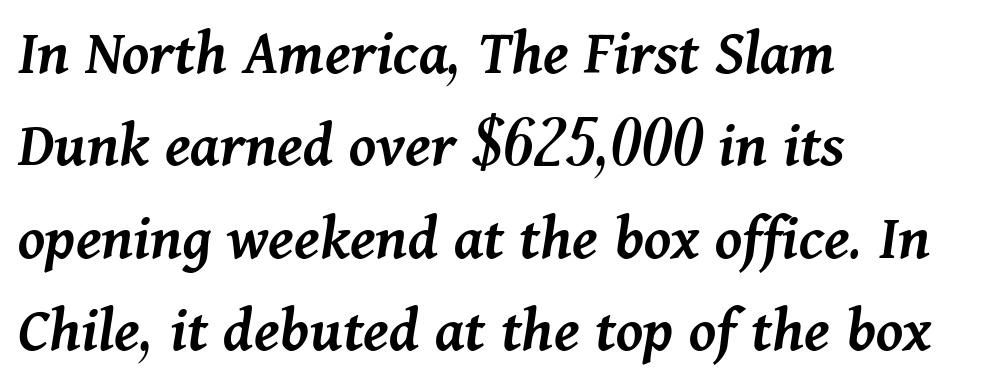
Q: Is the text bold? A: Semi-bold.
Q: Is the text italic (slanted)? A: Yes, it leans right by about 11 degrees.
Q: Is the text underlined? A: No.
Q: How is the paragraph aligned? A: Left-aligned.
Q: Is the spacing between letters normal or unusually wide? A: Normal.
Q: Is the spacing between lines tight, normal or loose? A: Normal.
Q: Width (condensed, normal, or wide)? A: Normal.
Q: Stroke contrast? A: Medium.
Q: x-height? A: Medium.
Q: Monospaced? A: No.
